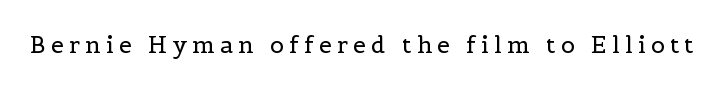
{"italic": "no", "bold": "no", "underline": "no", "letter_spacing": "wide", "letter_spacing_em": 0.23, "glyph_px": 23}
